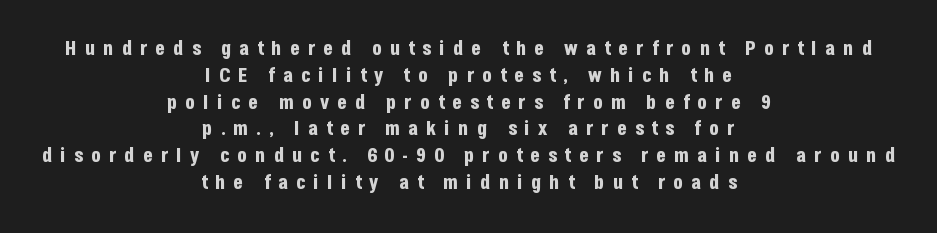
{"italic": "no", "bold": "yes", "underline": "no", "align": "center", "line_spacing": "normal", "line_spacing_ratio": 1.34, "letter_spacing": "wide", "letter_spacing_em": 0.4, "glyph_px": 20}
